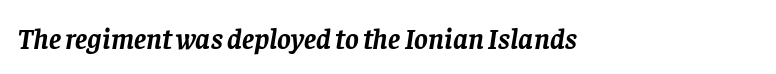
Q: Is the text bold? A: Yes.
Q: Is the text italic (slanted)? A: Yes, it leans right by about 8 degrees.
Q: Is the typeface a serif or a sans-serif typeface? A: Serif.
Q: Is the text underlined? A: No.
Q: Is the spacing between letters normal or unusually wide? A: Normal.
Q: Width (condensed, normal, or wide)? A: Normal.
Q: Stroke contrast? A: Low.
Q: x-height? A: Large.
Q: Monospaced? A: No.
